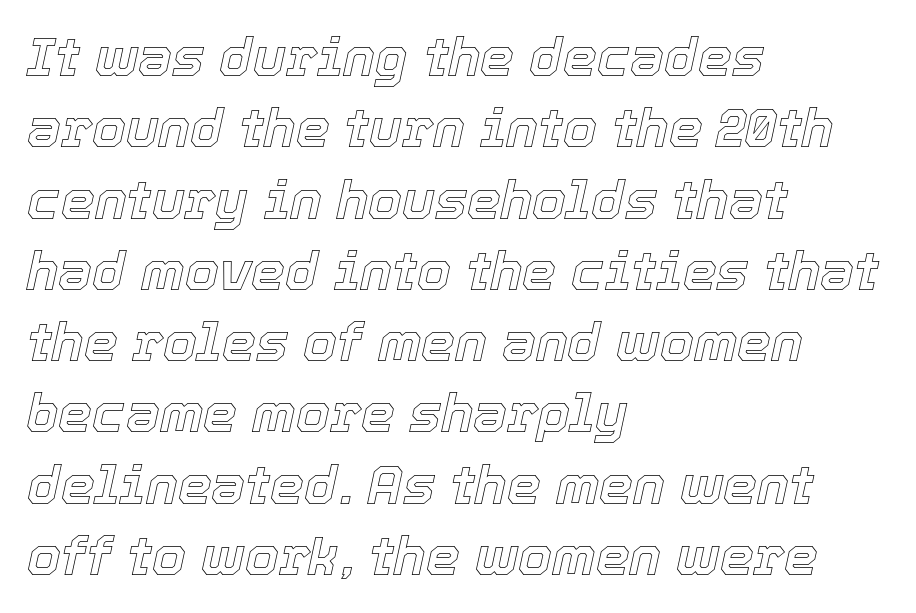
The image shows 54 px text type, italic (leaning right); set left-aligned, normal line spacing (1.32x), normal letter spacing, not underlined; a medium x-height.
